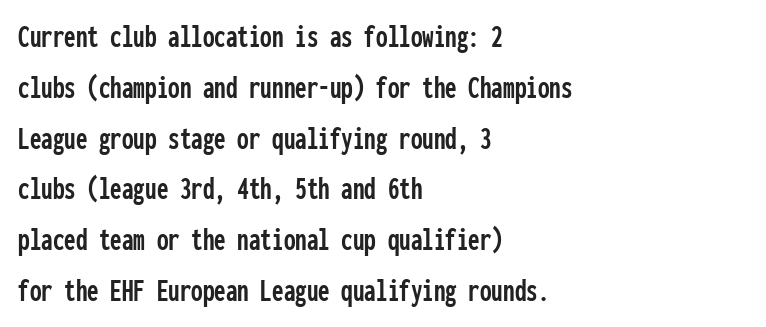
Horizontal bands of white between lines are of average thickness. In terms of posture, this sample is upright. No feet cap the strokes, marking this as sans-serif type. Is this a fixed-width face? Yes — each glyph sits in an identical cell. Nothing unusual about the tracking: characters are spaced as the font intends. Descender tails drop into unmarked territory.
